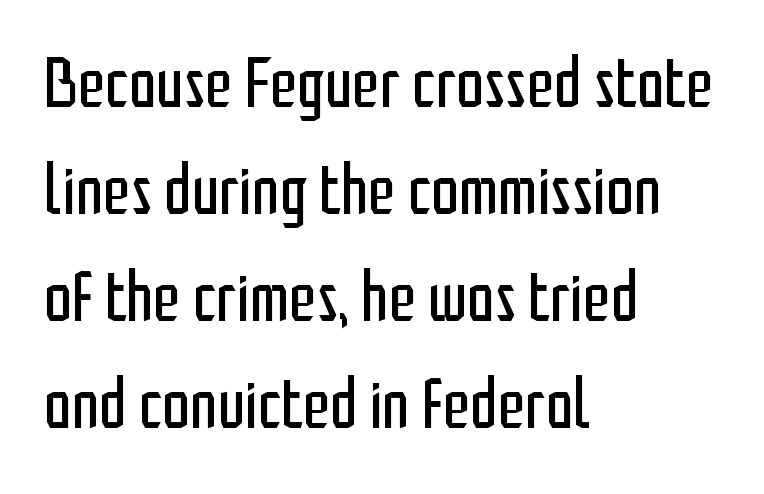
Q: Is the text bold? A: No.
Q: Is the text italic (slanted)? A: No, it is upright.
Q: Is the typeface a serif or a sans-serif typeface? A: Sans-serif.
Q: Is the text underlined? A: No.
Q: How is the paragraph aligned? A: Left-aligned.
Q: Is the spacing between letters normal or unusually wide? A: Normal.
Q: Is the spacing between lines tight, normal or loose? A: Normal.
Q: Width (condensed, normal, or wide)? A: Condensed.
Q: Stroke contrast? A: Low.
Q: x-height? A: Medium.
Q: Monospaced? A: No.
